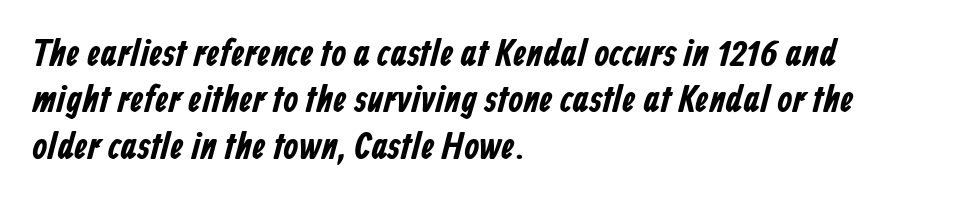
{"serif": "no", "width": "condensed", "stroke_contrast": "low", "x_height": "medium", "monospaced": "no", "underline": "no", "align": "left", "line_spacing_ratio": 1.22, "letter_spacing": "normal", "letter_spacing_em": 0.0, "glyph_px": 38}
